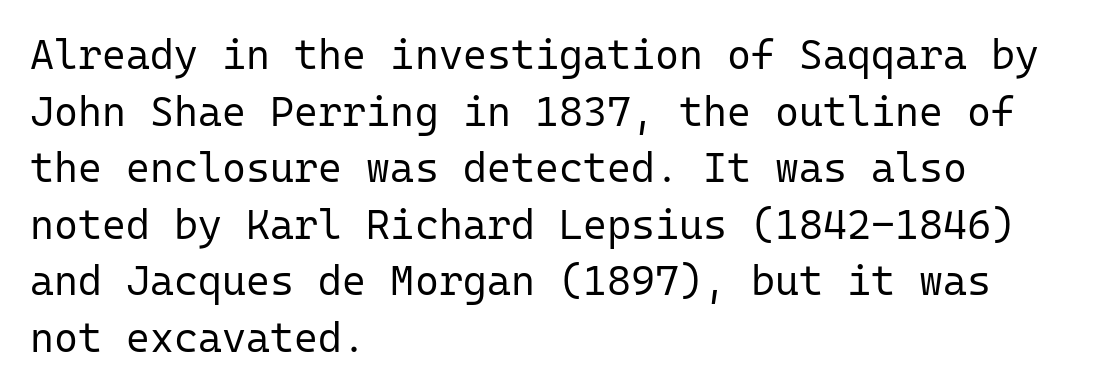
The image shows 41 px regular-weight sans-serif type, upright, monospaced; set left-aligned, normal line spacing (1.38x), normal letter spacing, not underlined; low stroke contrast and a medium x-height.
